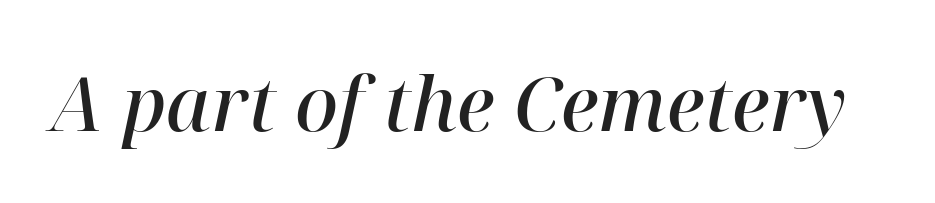
{"serif": "yes", "italic": "yes", "lean": "right", "slant_degrees": 12, "bold": "semi", "weight": "semibold", "width": "normal", "stroke_contrast": "high", "x_height": "medium", "monospaced": "no", "underline": "no", "letter_spacing": "normal", "letter_spacing_em": 0.0, "glyph_px": 75}
